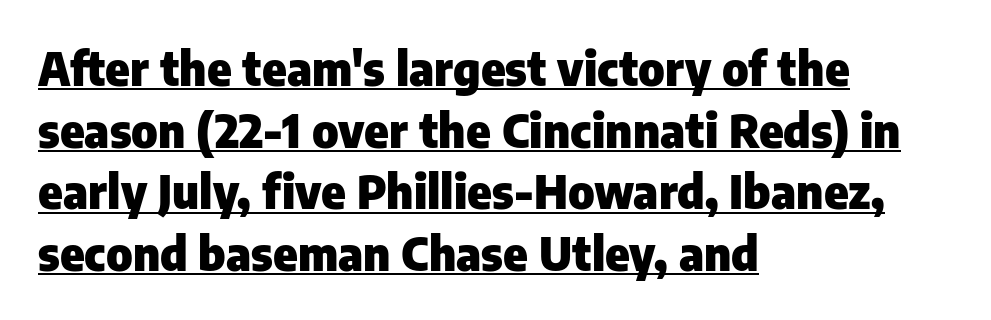
Nothing unusual about the tracking: characters are spaced as the font intends. Is this a sans? Yes — the strokes have no serifs. Teacher's note: observe the even left margin — that is flush-left alignment. Reading down the column, the eye jumps a familiar distance to each next line. Students, this is bold: see how much ink each stroke carries. Each letter keeps its own natural width here, so spacing adapts to shape.
